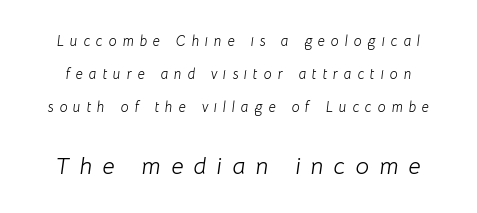
{"italic": "yes", "lean": "right", "slant_degrees": 8, "bold": "no", "underline": "no", "line_spacing": "loose", "line_spacing_ratio": 2.35, "letter_spacing": "wide", "letter_spacing_em": 0.43, "larger_block": "second", "size_ratio": 1.71, "glyph_px": 24}
